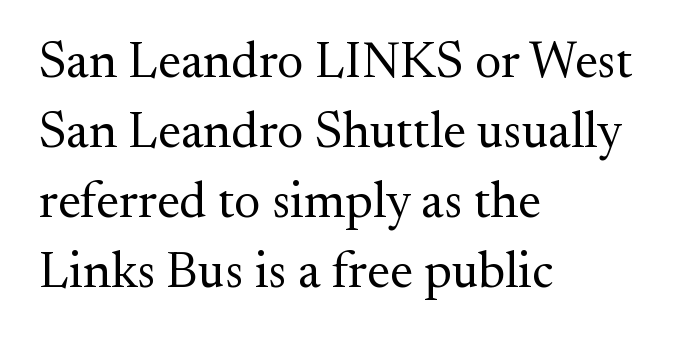
Q: Is the text bold? A: No.
Q: Is the text italic (slanted)? A: No, it is upright.
Q: Is the typeface a serif or a sans-serif typeface? A: Serif.
Q: Is the text underlined? A: No.
Q: How is the paragraph aligned? A: Left-aligned.
Q: Is the spacing between letters normal or unusually wide? A: Normal.
Q: Is the spacing between lines tight, normal or loose? A: Normal.
Q: Width (condensed, normal, or wide)? A: Normal.
Q: Stroke contrast? A: Medium.
Q: x-height? A: Small.
Q: Monospaced? A: No.
